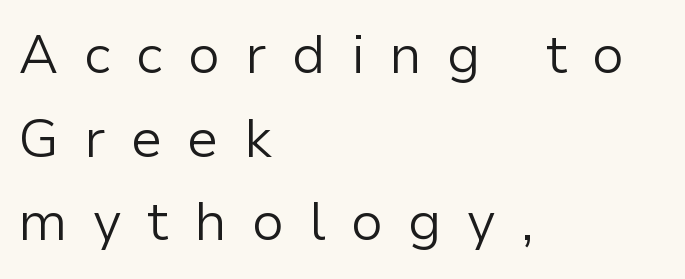
The image shows 54 px light sans-serif type, upright; set left-aligned, normal line spacing (1.55x), unusually wide letter spacing (+0.46 em), not underlined; low stroke contrast and a medium x-height.
